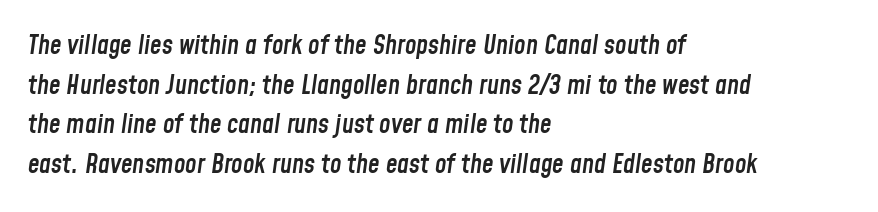
Q: Is the text bold? A: Semi-bold.
Q: Is the text italic (slanted)? A: Yes, it leans right by about 8 degrees.
Q: Is the text underlined? A: No.
Q: How is the paragraph aligned? A: Left-aligned.
Q: Is the spacing between letters normal or unusually wide? A: Normal.
Q: Is the spacing between lines tight, normal or loose? A: Normal.
